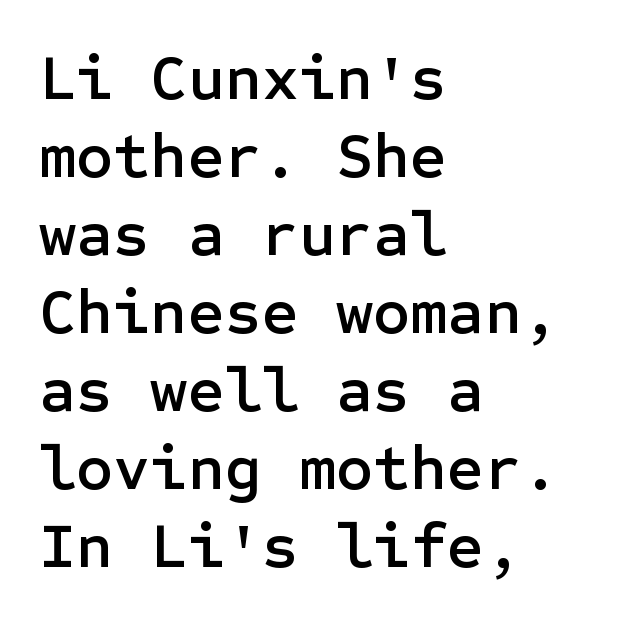
This is the regular roman posture of the typeface. Tracking here is standard; glyphs follow each other at the usual distance. To sum up the face: it is a sans, with no serifs. Line beginnings align vertically; line endings do not. Plain, unruled lines of type.
